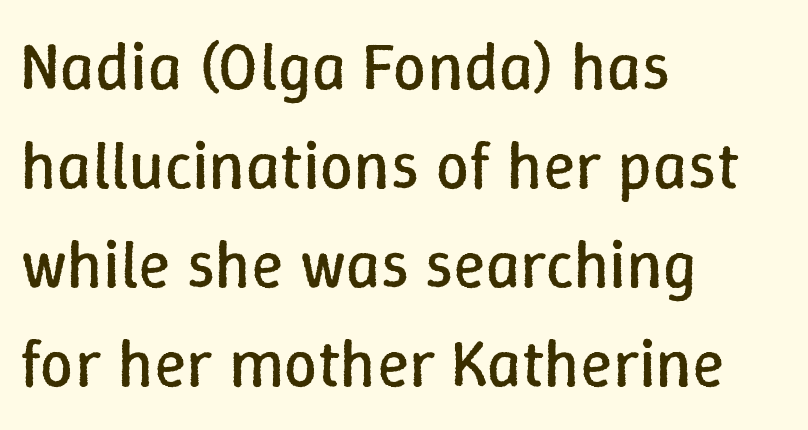
A student would call this left alignment; a typographer would say flush left, rag right. Each new line begins a customary step beneath the previous one. The specimen omits any rule beneath the text block's lines. A roman cut, with each character standing at attention. Spacing between characters is what you'd get straight out of the box. The face used here is proportionally spaced, like ordinary book or web type.
